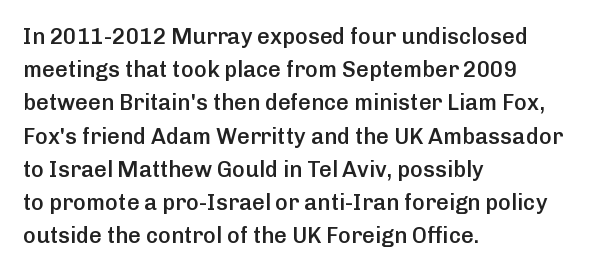
{"italic": "no", "bold": "semi", "underline": "no", "align": "left", "line_spacing": "normal", "line_spacing_ratio": 1.51, "letter_spacing": "normal", "letter_spacing_em": 0.0, "glyph_px": 22}
